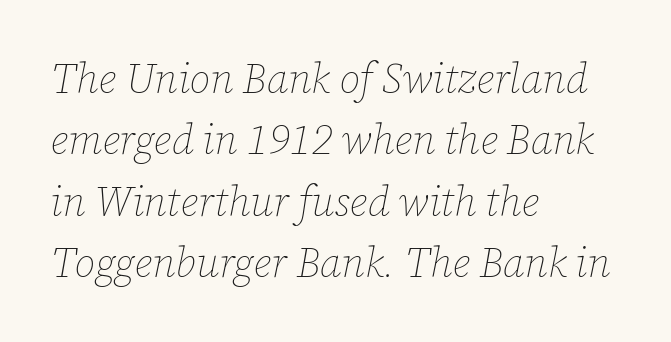
The image shows 41 px thin type, italic (leaning right); set left-aligned, normal line spacing (1.5x), normal letter spacing, not underlined; low stroke contrast and a medium x-height.
